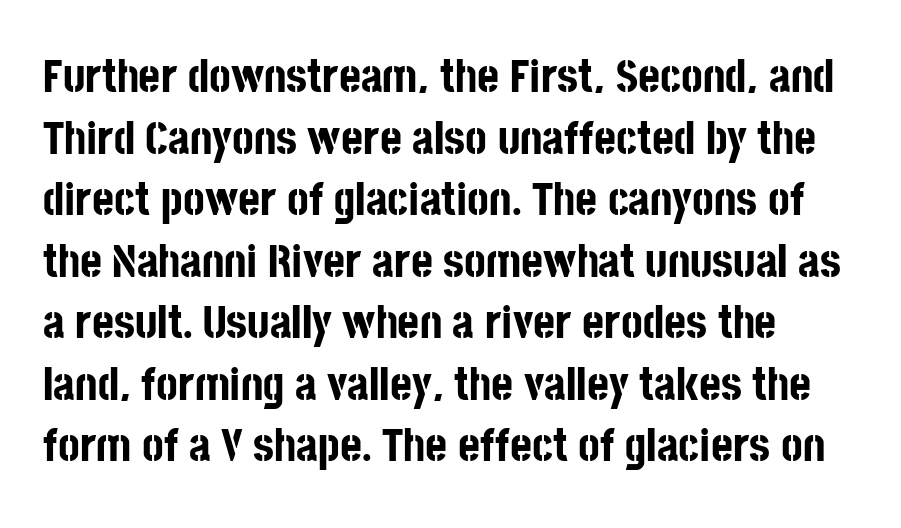
Heavy, bold letterforms. The glyphs are unaccompanied by any horizontal stroke below them. Here the glyphs are tracked normally, forming tight word shapes. The axis of the letterforms is exactly vertical. Serif or sans? Sans — the stroke terminals are bare. The rendering uses natural spacing where letterforms have individual widths.
